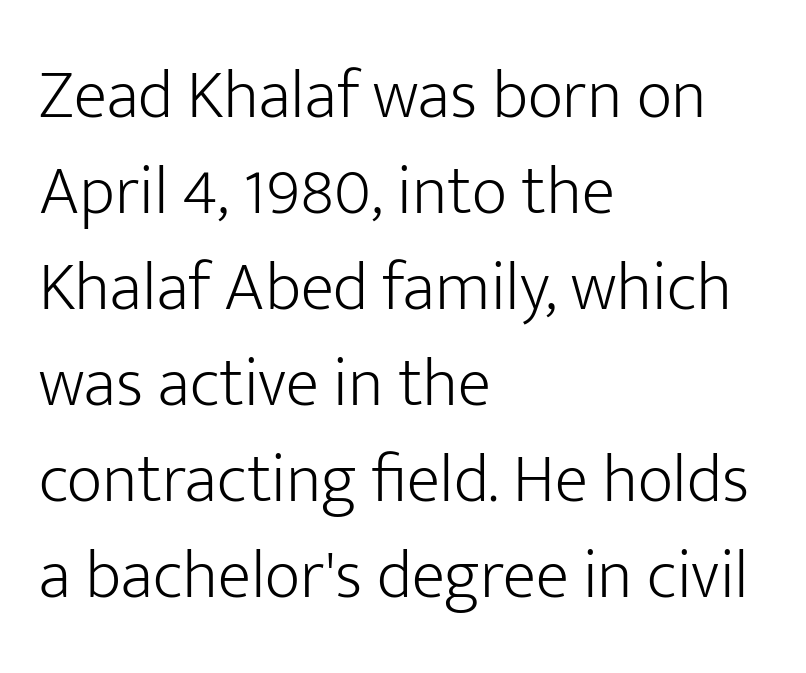
Q: Is the text bold? A: No.
Q: Is the text italic (slanted)? A: No, it is upright.
Q: Is the typeface a serif or a sans-serif typeface? A: Sans-serif.
Q: Is the text underlined? A: No.
Q: How is the paragraph aligned? A: Left-aligned.
Q: Is the spacing between letters normal or unusually wide? A: Normal.
Q: Is the spacing between lines tight, normal or loose? A: Normal.
Q: Width (condensed, normal, or wide)? A: Normal.
Q: Stroke contrast? A: Low.
Q: x-height? A: Medium.
Q: Monospaced? A: No.
